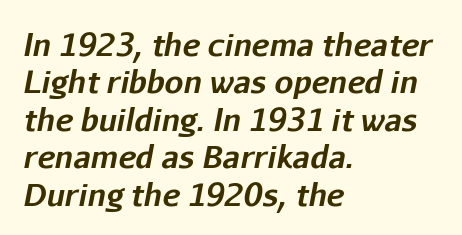
This sample keeps an unexceptional amount of space between lines. There's an unmistakable incline to the writing here. The glyphs are unaccompanied by any horizontal stroke below them. The passage shown has conventional tracking throughout. Each glyph is drawn with heavy, bold strokes.
